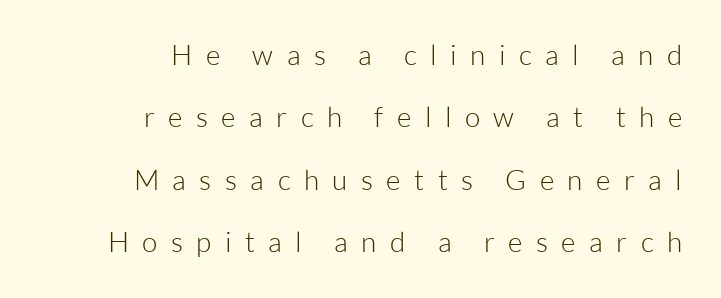
The image shows 28 px light sans-serif type, upright; set right-aligned, loose line spacing (2.23x), unusually wide letter spacing (+0.48 em), not underlined; low stroke contrast and a medium x-height.
